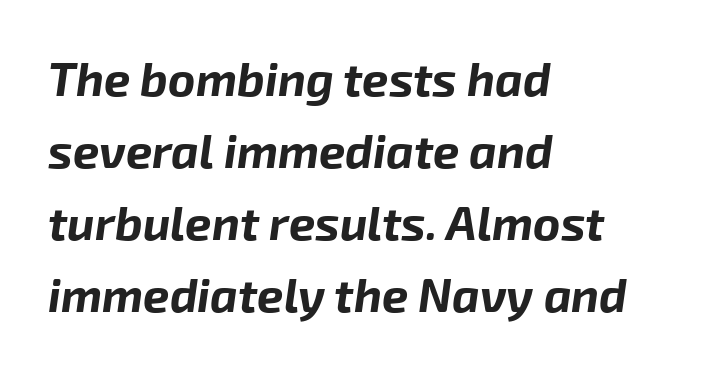
Q: Is the text bold? A: Yes.
Q: Is the text italic (slanted)? A: Yes, it leans right by about 8 degrees.
Q: Is the text underlined? A: No.
Q: How is the paragraph aligned? A: Left-aligned.
Q: Is the spacing between letters normal or unusually wide? A: Normal.
Q: Is the spacing between lines tight, normal or loose? A: Normal.
Q: Width (condensed, normal, or wide)? A: Normal.
Q: Stroke contrast? A: Low.
Q: x-height? A: Medium.
Q: Monospaced? A: No.
